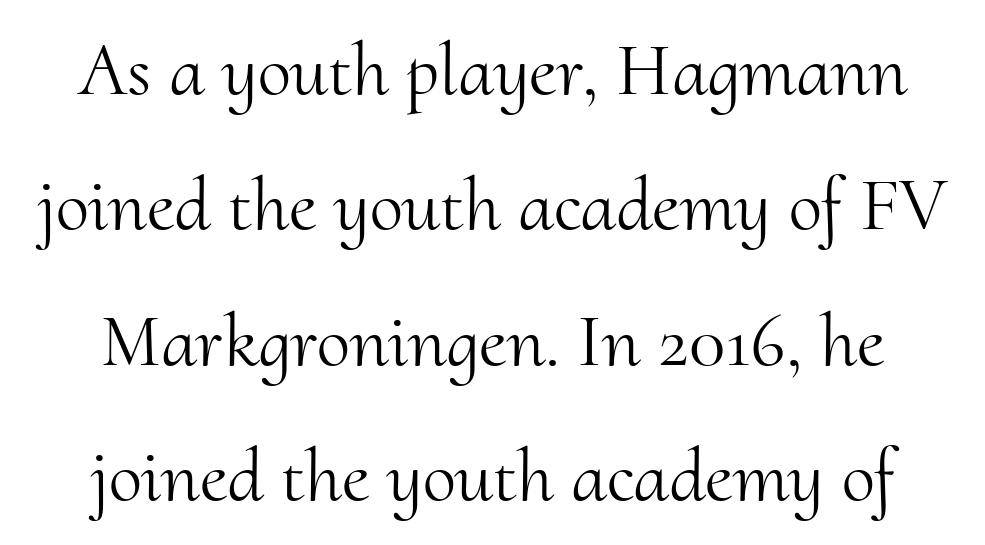
Q: Is the text bold? A: No.
Q: Is the text italic (slanted)? A: No, it is upright.
Q: Is the typeface a serif or a sans-serif typeface? A: Serif.
Q: Is the text underlined? A: No.
Q: Is the spacing between letters normal or unusually wide? A: Normal.
Q: Width (condensed, normal, or wide)? A: Normal.
Q: Stroke contrast? A: Medium.
Q: x-height? A: Small.
Q: Monospaced? A: No.
